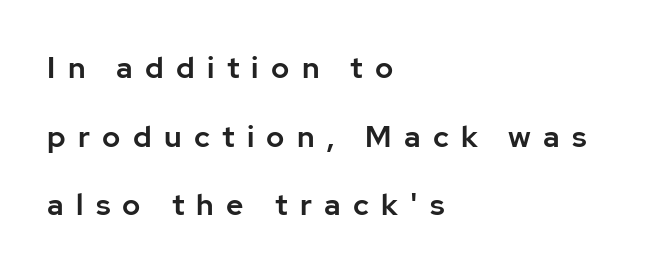
The image shows 30 px sans-serif type, upright; set left-aligned, loose line spacing (2.29x), unusually wide letter spacing (+0.41 em), not underlined; low stroke contrast and a medium x-height.
